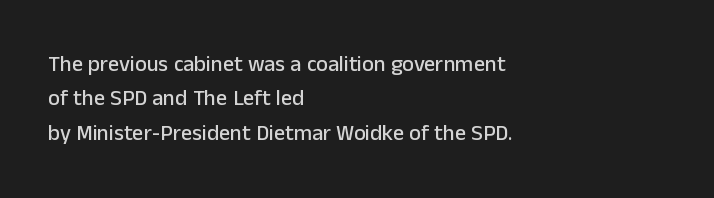
{"italic": "no", "underline": "no", "align": "left", "line_spacing": "normal", "line_spacing_ratio": 1.56, "letter_spacing": "normal", "letter_spacing_em": 0.0, "glyph_px": 22}
